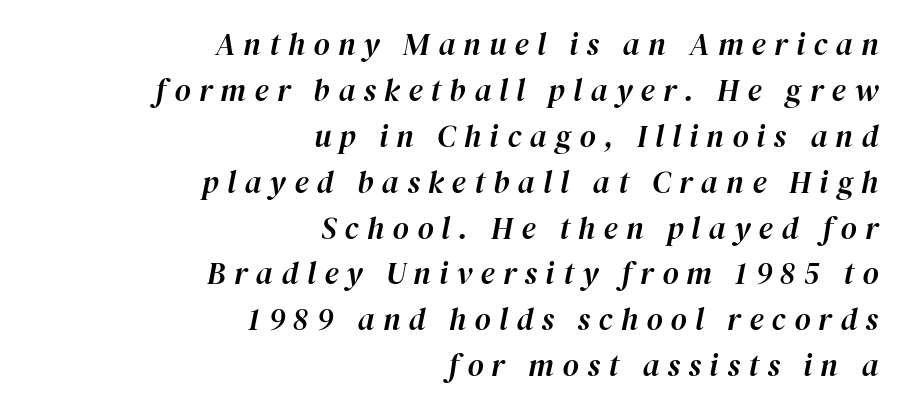
The passage shown stacks its lines at a standard gap. The specimen omits any rule beneath the text block's lines. Notice how the passage keeps a crisp vertical edge on the right only. In terms of posture, this sample is oblique.
